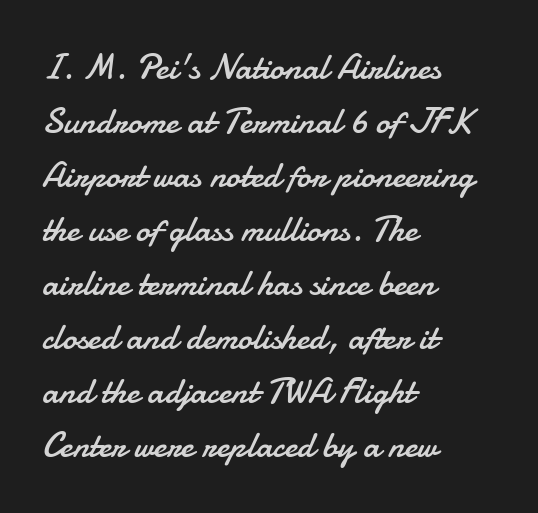
{"serif": "no", "bold": "no", "weight": "regular", "width": "normal", "stroke_contrast": "low", "x_height": "small", "monospaced": "no", "underline": "no", "align": "left", "line_spacing": "normal", "line_spacing_ratio": 1.5, "letter_spacing": "normal", "letter_spacing_em": 0.0, "glyph_px": 36}
